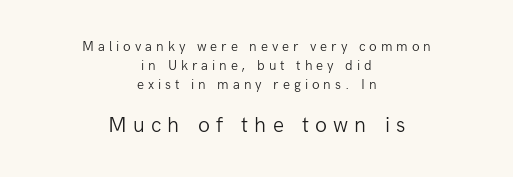
The image shows 22 px text type, upright; set centered, normal line spacing (1.34x), unusually wide letter spacing (+0.28 em), not underlined; the second (bottom) block is 1.57x larger.
